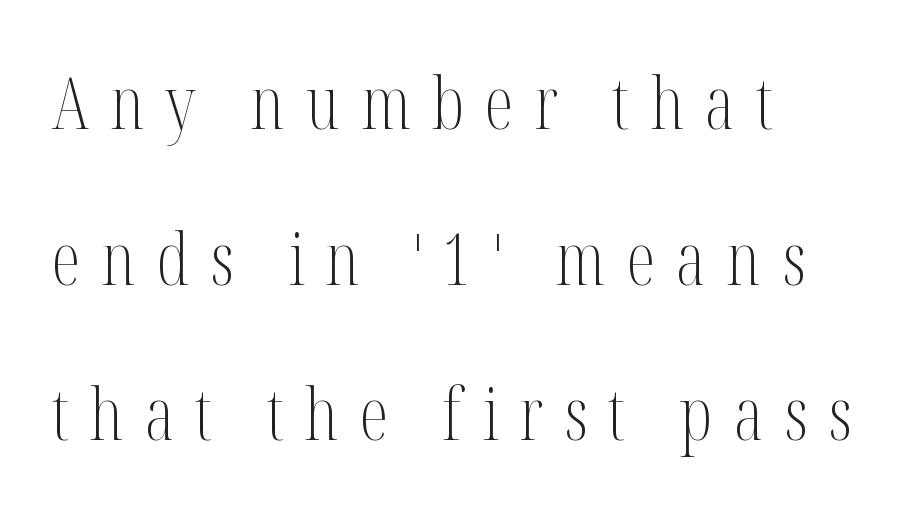
Serif or sans? Serif — the stroke terminals have little feet. What stands out about the letter spacing? Its width — letters are far apart. The weight would be labelled regular, book, light, or lighter still. Each new line begins a long way beneath the previous one. Is this a fixed-width face? No — the glyphs have proportional, varying widths.
